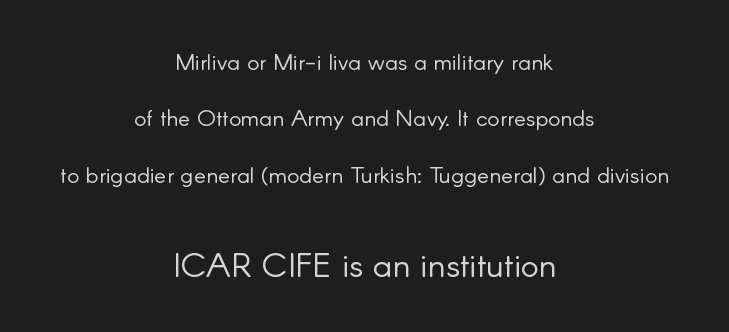
In terms of letterform style, serifs are entirely absent. Ordinary non-slanted type is in use. The text block is weighted toward neither margin, spreading evenly from the middle. The letters look calm and open, with moderate or lighter stems. Of the two passages, the one underneath uses the larger point size. Rows of type keep a wide berth in the vertical direction.
